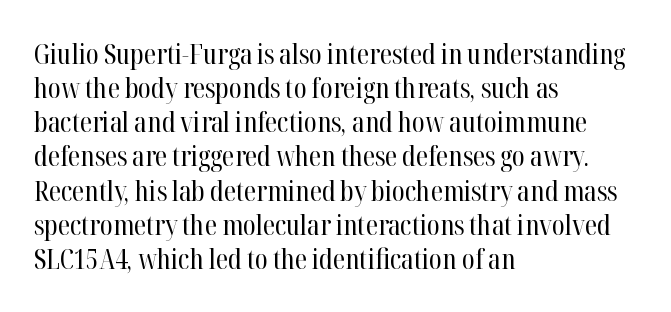
Character widths vary here, with narrow letters taking less room than wide ones. Does extra space separate the letters? No, they use regular spacing. Descenders hang freely into open space. The paragraph shown leans on its left margin. The type family on display is of the serif kind. This sample uses an upright cut, with every glyph sitting square on the baseline.
